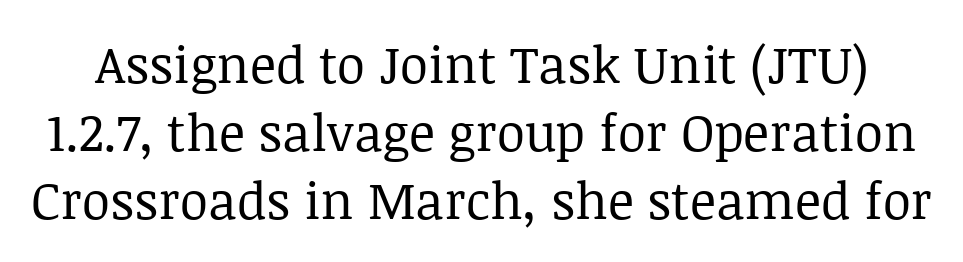
Q: Is the text bold? A: No.
Q: Is the text italic (slanted)? A: No, it is upright.
Q: Is the typeface a serif or a sans-serif typeface? A: Serif.
Q: Is the text underlined? A: No.
Q: Is the spacing between letters normal or unusually wide? A: Normal.
Q: Is the spacing between lines tight, normal or loose? A: Normal.
Q: Width (condensed, normal, or wide)? A: Normal.
Q: Stroke contrast? A: Low.
Q: x-height? A: Large.
Q: Monospaced? A: No.
